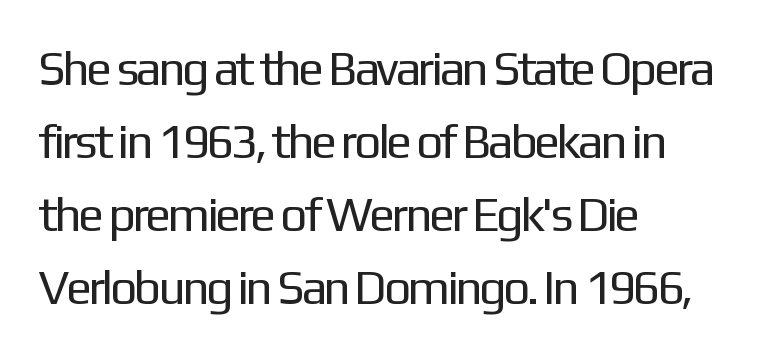
These lines are rendered in a variable-pitch font. This block has exactly the height ordinary leading produces. The specimen reads as upright at a glance. The passage shown is not bold in any degree. Lines of text with bare space underneath. The face used here is rendered with its standard letterfit.
